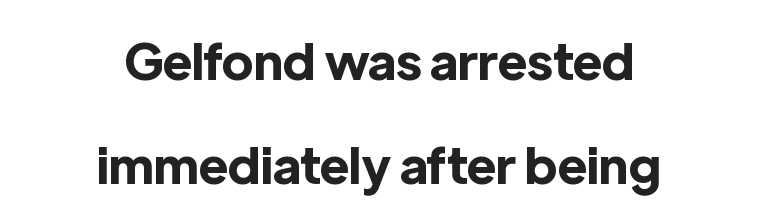
Thick stems and heavy bowls — unmistakably bold. Is this a sans? Yes — the strokes have no serifs. Type without underlining. Here the designer chose a conventional face with non-uniform glyph widths. The lettering stays uniformly vertical, giving the passage a roman look.
